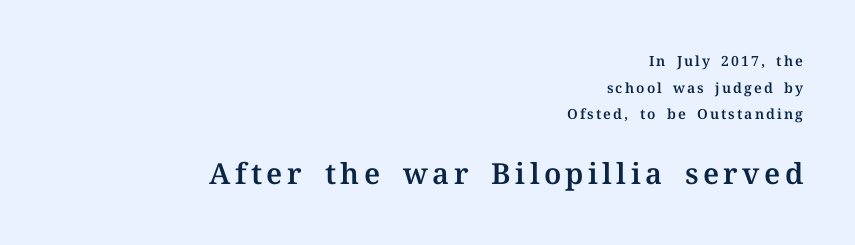
{"serif": "yes", "italic": "no", "width": "normal", "stroke_contrast": "medium", "x_height": "medium", "monospaced": "no", "underline": "no", "align": "right", "line_spacing": "loose", "line_spacing_ratio": 1.9, "larger_block": "second", "size_ratio": 2.07, "glyph_px": 29}
